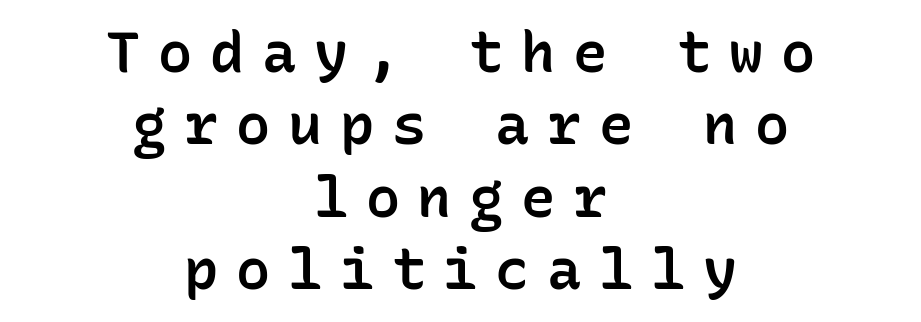
The image shows 57 px semibold sans-serif type, upright, monospaced; set centered, normal line spacing (1.27x), unusually wide letter spacing (+0.31 em), not underlined; low stroke contrast and a medium x-height.
